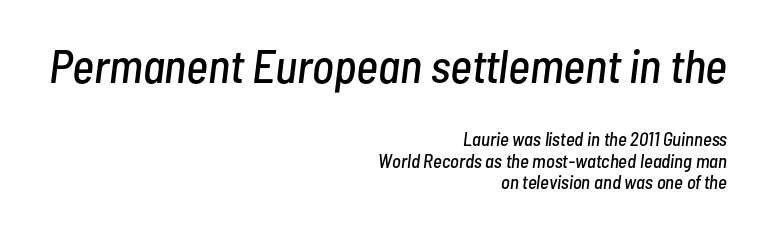
Q: Is the text italic (slanted)? A: Yes, it leans right by about 7 degrees.
Q: Is the text underlined? A: No.
Q: How is the paragraph aligned? A: Right-aligned.
Q: Is the spacing between letters normal or unusually wide? A: Normal.
Q: Is the spacing between lines tight, normal or loose? A: Tight.
Q: Which block of text is set in a larger size, the first (top) or the second (bottom)? A: The first (top) one.
Q: Width (condensed, normal, or wide)? A: Condensed.
Q: Stroke contrast? A: Low.
Q: x-height? A: Medium.
Q: Monospaced? A: No.
